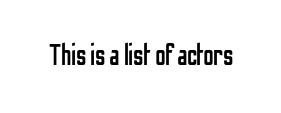
Q: Is the text bold? A: No.
Q: Is the text italic (slanted)? A: No, it is upright.
Q: Is the typeface a serif or a sans-serif typeface? A: Sans-serif.
Q: Is the text underlined? A: No.
Q: Is the spacing between letters normal or unusually wide? A: Normal.
Q: Width (condensed, normal, or wide)? A: Condensed.
Q: Stroke contrast? A: Low.
Q: x-height? A: Medium.
Q: Monospaced? A: No.
